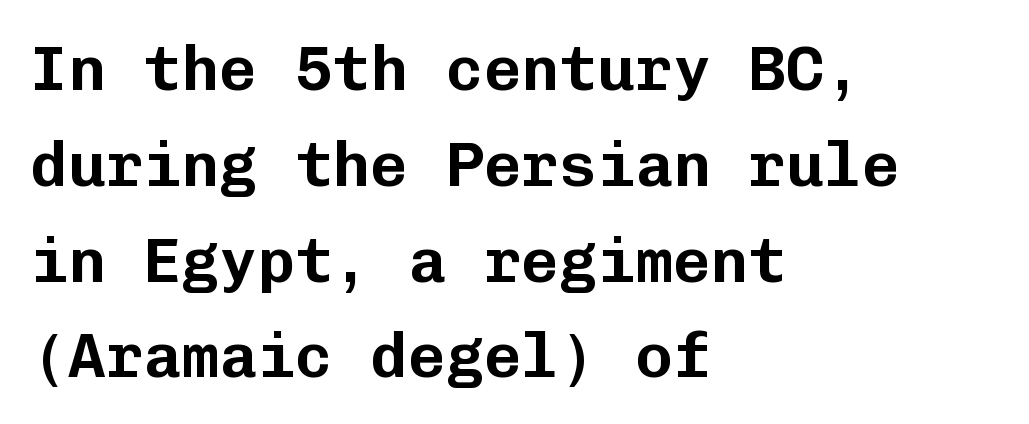
{"serif": "no", "italic": "no", "width": "normal", "stroke_contrast": "low", "x_height": "medium", "monospaced": "yes", "underline": "no", "align": "left", "line_spacing": "normal", "line_spacing_ratio": 1.52, "letter_spacing": "normal", "letter_spacing_em": 0.0, "glyph_px": 63}
